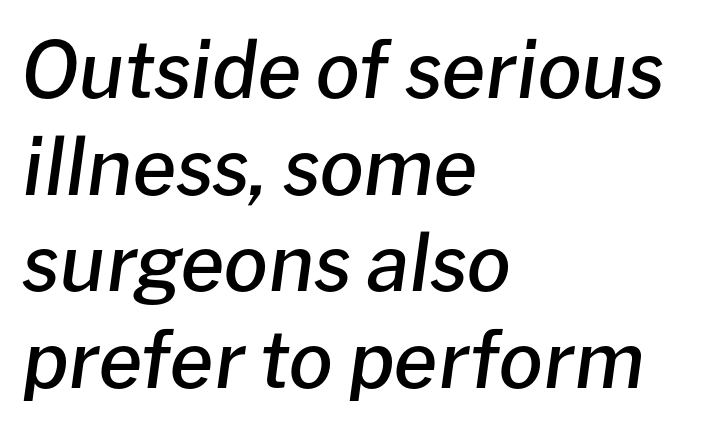
Q: Is the text bold? A: Semi-bold.
Q: Is the text italic (slanted)? A: Yes, it leans right by about 8 degrees.
Q: Is the text underlined? A: No.
Q: How is the paragraph aligned? A: Left-aligned.
Q: Is the spacing between letters normal or unusually wide? A: Normal.
Q: Width (condensed, normal, or wide)? A: Normal.
Q: Stroke contrast? A: Low.
Q: x-height? A: Medium.
Q: Monospaced? A: No.
